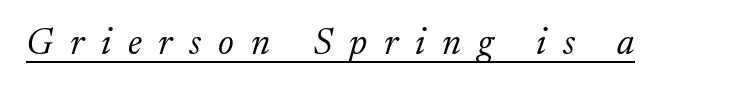
The image shows 37 px light serif type, italic (leaning right); set unusually wide letter spacing (+0.46 em), underlined; low stroke contrast and a medium x-height.
